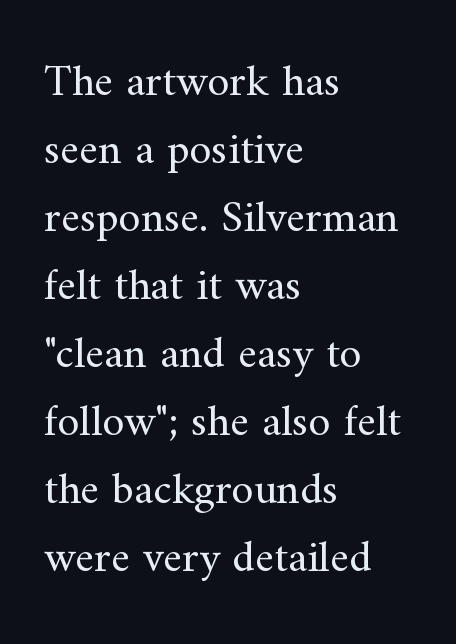
The image shows 45 px regular-weight serif type, upright; set left-aligned, normal line spacing (1.51x), normal letter spacing, not underlined; medium stroke contrast and a small x-height.
